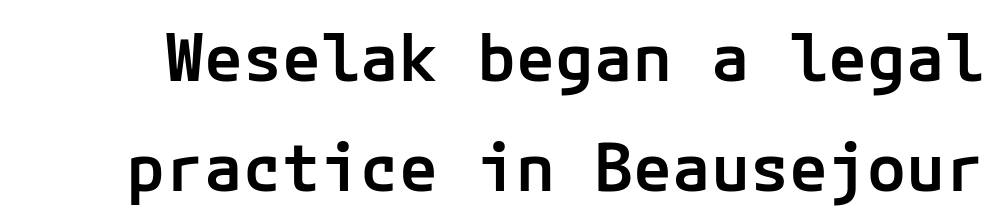
What weight is shown? A semibold, between regular and bold. Characters follow at the spacing the type designer built in. Lines of text with bare space underneath. The axis of the letterforms is exactly vertical.
